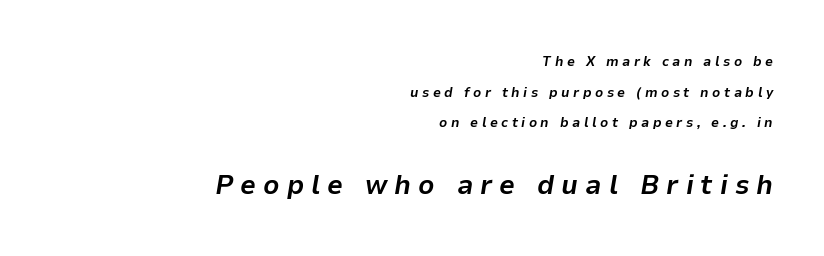
{"italic": "yes", "lean": "right", "slant_degrees": 9, "bold": "yes", "weight": "bold", "width": "normal", "stroke_contrast": "low", "x_height": "medium", "monospaced": "no", "underline": "no", "align": "right", "line_spacing": "loose", "line_spacing_ratio": 2.19, "letter_spacing": "wide", "letter_spacing_em": 0.25, "larger_block": "second", "size_ratio": 2.0, "glyph_px": 28}
